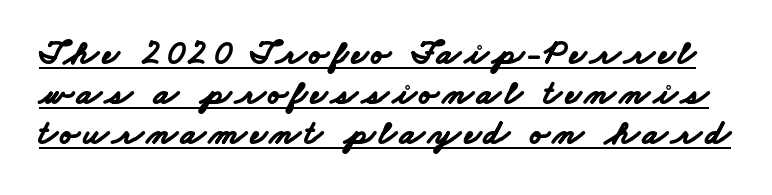
The image shows 35 px bold, wide sans-serif type; set tight line spacing (1.15x), underlined; low stroke contrast and a small x-height.
